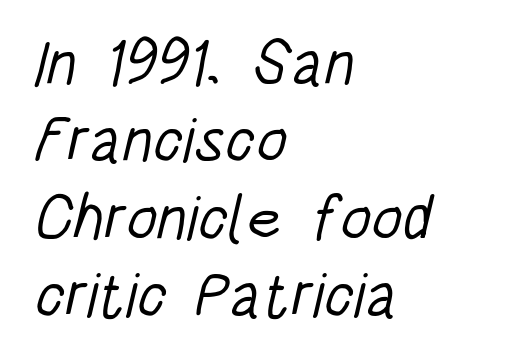
Q: Is the text bold? A: No.
Q: Is the typeface a serif or a sans-serif typeface? A: Sans-serif.
Q: Is the text underlined? A: No.
Q: How is the paragraph aligned? A: Left-aligned.
Q: Is the spacing between letters normal or unusually wide? A: Normal.
Q: Width (condensed, normal, or wide)? A: Condensed.
Q: Stroke contrast? A: Low.
Q: x-height? A: Large.
Q: Monospaced? A: No.
